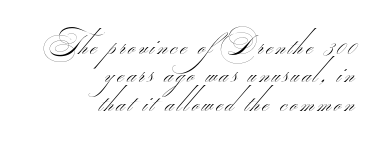
No heavy texture on the line: the type isn't bold. The baseline area is clear. The text was rendered using a sans face with plain stroke endings. Spacing verdict: proportional, widths tailored to each character.
